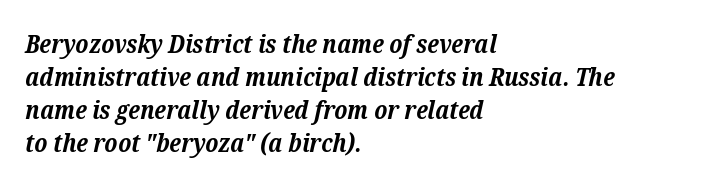
{"italic": "yes", "lean": "right", "slant_degrees": 12, "bold": "yes", "underline": "no", "align": "left", "line_spacing": "normal", "line_spacing_ratio": 1.27, "letter_spacing": "normal", "letter_spacing_em": 0.0, "glyph_px": 26}
